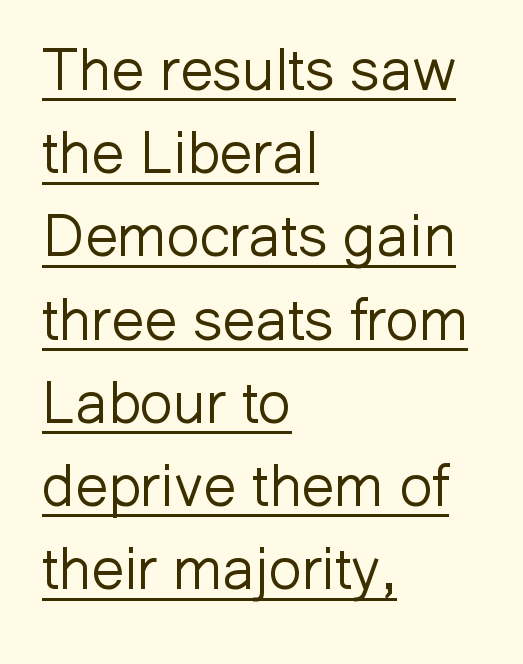
The image shows 59 px light sans-serif type, upright; set left-aligned, normal line spacing (1.41x), normal letter spacing, underlined; low stroke contrast and a medium x-height.
